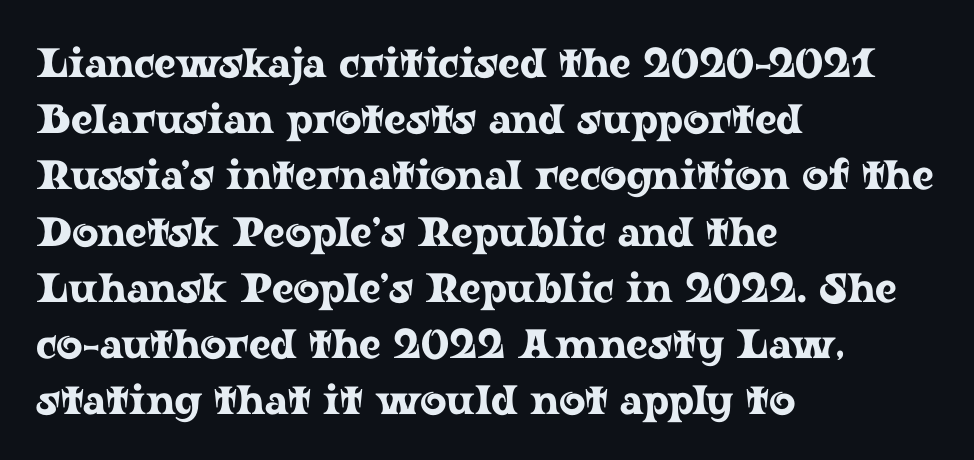
The image shows 41 px wide serif type, upright; set left-aligned, normal line spacing (1.37x), normal letter spacing, not underlined; low stroke contrast and a medium x-height.
